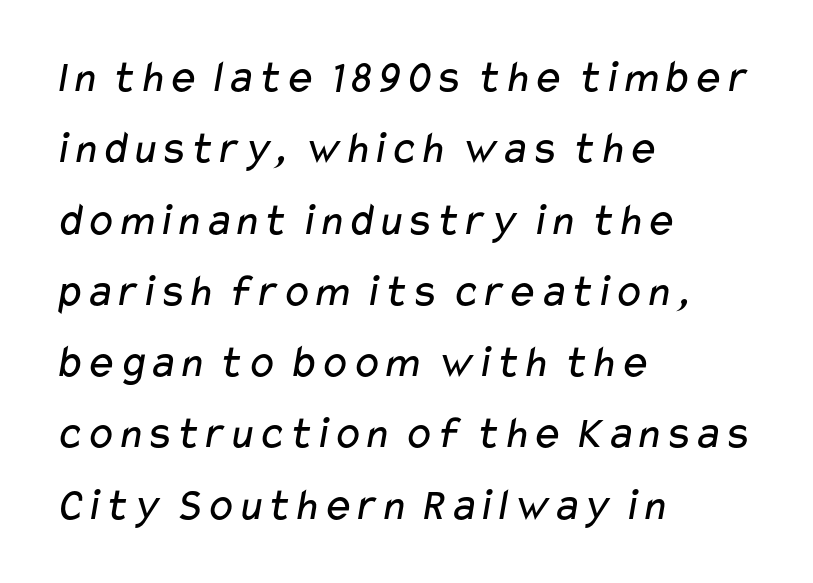
The image shows 46 px regular-weight, wide sans-serif type; set left-aligned, normal line spacing (1.55x), normal letter spacing, not underlined; low stroke contrast and a medium x-height.
